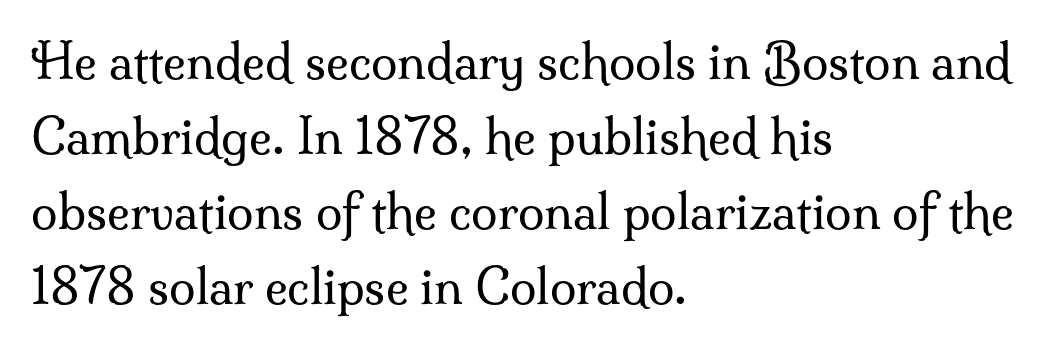
The image shows 48 px regular-weight serif type, upright; set left-aligned, normal line spacing (1.56x), normal letter spacing, not underlined; medium stroke contrast and a small x-height.
